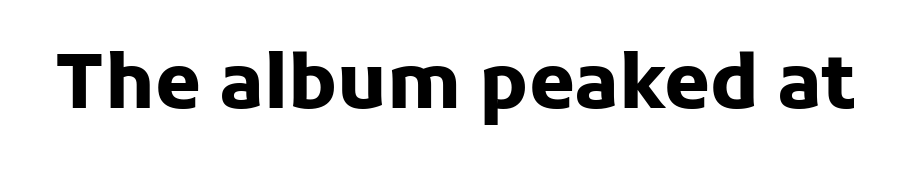
{"serif": "no", "italic": "no", "bold": "yes", "weight": "heavy", "width": "normal", "stroke_contrast": "low", "x_height": "medium", "monospaced": "no", "underline": "no", "letter_spacing": "normal", "letter_spacing_em": 0.0, "glyph_px": 74}
